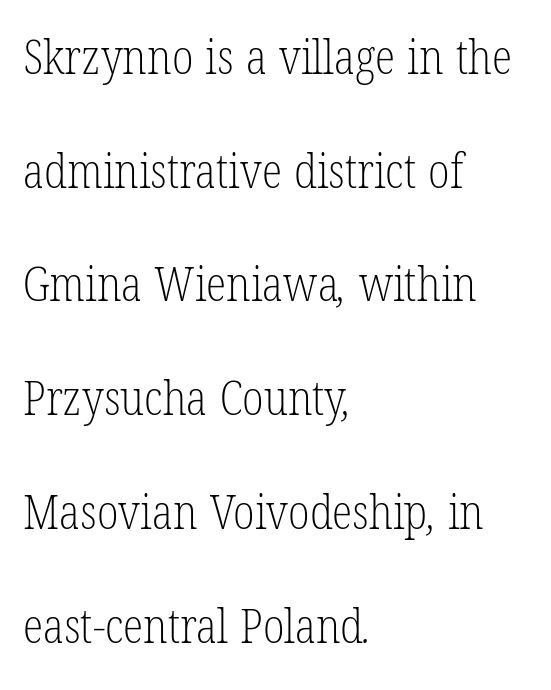
{"serif": "yes", "bold": "no", "weight": "light", "width": "condensed", "stroke_contrast": "low", "x_height": "medium", "monospaced": "no", "underline": "no", "align": "left", "line_spacing": "loose", "line_spacing_ratio": 2.42, "letter_spacing": "normal", "letter_spacing_em": 0.0, "glyph_px": 47}
